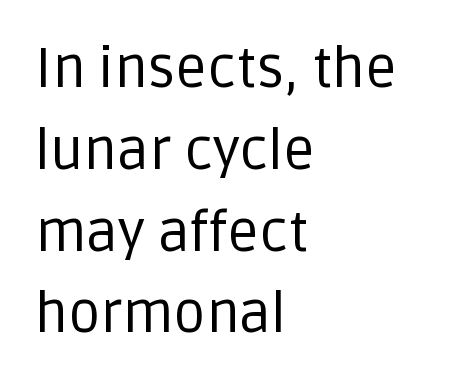
The image shows 56 px regular-weight sans-serif type, upright; set left-aligned, normal line spacing (1.46x), normal letter spacing, not underlined; low stroke contrast and a large x-height.
